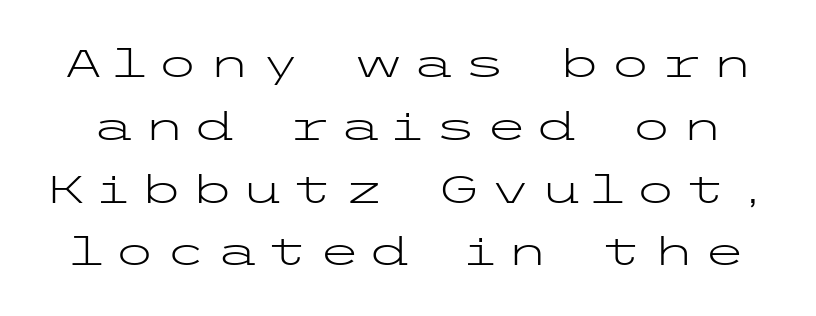
The gap between lines stays unmarked. The font's upright variant was chosen for this text. This rendering widens character spacing well past its baseline value. Nothing heavy about these letters — not bold at all. Is this a sans? Yes — the strokes have no serifs. If you measured baseline to baseline, you'd find a middling distance.
